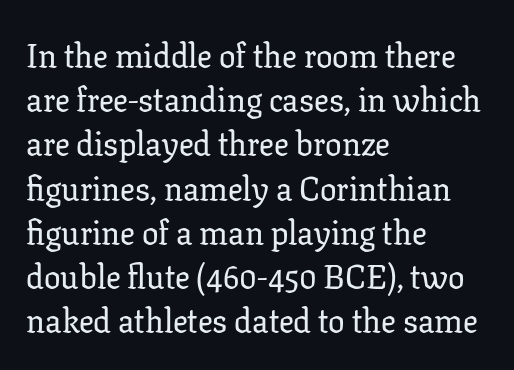
{"serif": "yes", "italic": "no", "width": "normal", "stroke_contrast": "low", "x_height": "medium", "monospaced": "no", "underline": "no", "align": "left", "line_spacing": "normal", "line_spacing_ratio": 1.34, "letter_spacing": "normal", "letter_spacing_em": 0.0, "glyph_px": 33}
